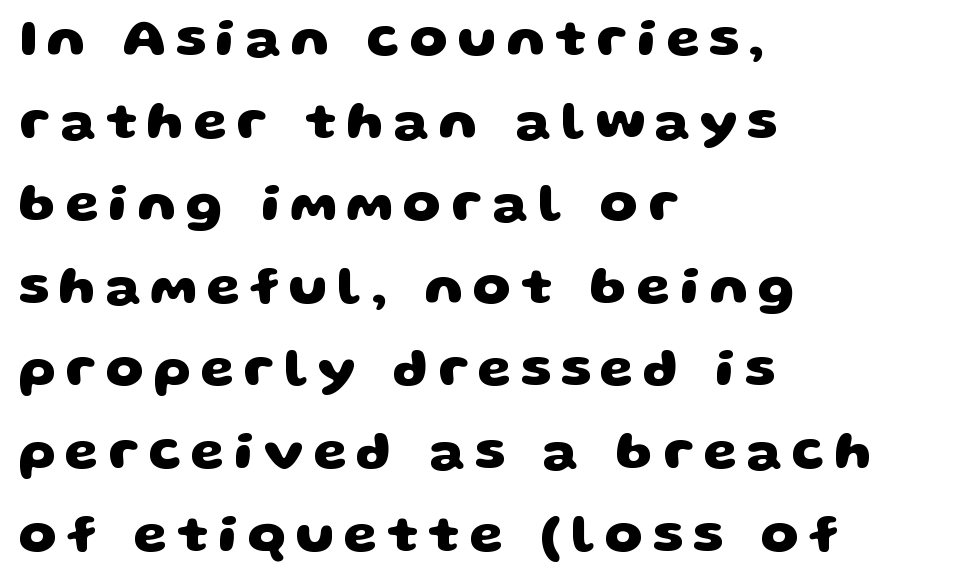
The text block is weighted toward the left margin, trailing off unevenly rightward. This block has exactly the height ordinary leading produces. Spacing verdict: proportional, widths tailored to each character. The space directly below the letters is spotless. The text was rendered using a sans face with plain stroke endings. As a designer I'd log this as weight 700, bold.
